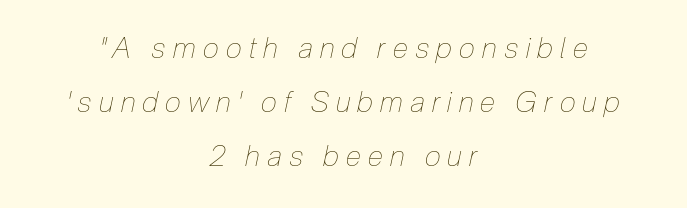
The image shows 29 px thin, condensed type, italic (leaning right); set centered, line spacing 1.86x, unusually wide letter spacing (+0.25 em), not underlined; low stroke contrast and a medium x-height.
